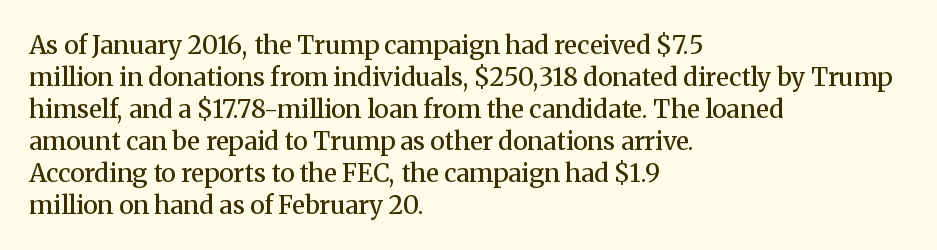
Tracking value appears to be zero — textbook default spacing. Weight check: semibold — heavier than regular, not quite bold. Line starts are locked; line ends wander. How would I describe the line gaps? Plain and ordinary. The gap between lines stays unmarked. Posture: straight, roman, zero tilt.
